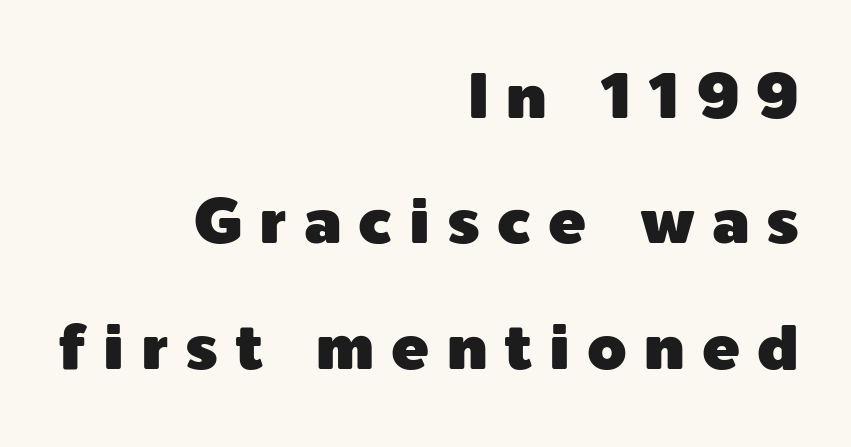
{"serif": "no", "italic": "no", "width": "normal", "x_height": "medium", "monospaced": "no", "underline": "no", "align": "right", "line_spacing": "loose", "line_spacing_ratio": 1.99, "letter_spacing": "wide", "letter_spacing_em": 0.27, "glyph_px": 63}
